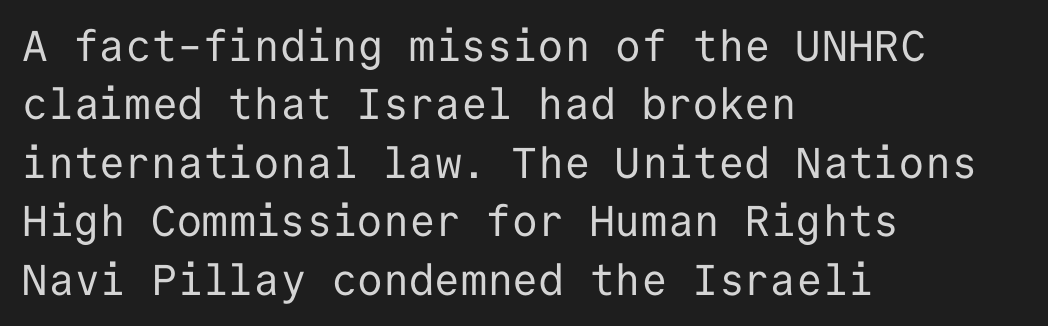
The image shows 43 px regular-weight sans-serif type, upright, monospaced; set left-aligned, normal line spacing (1.36x), normal letter spacing, not underlined; low stroke contrast and a medium x-height.
